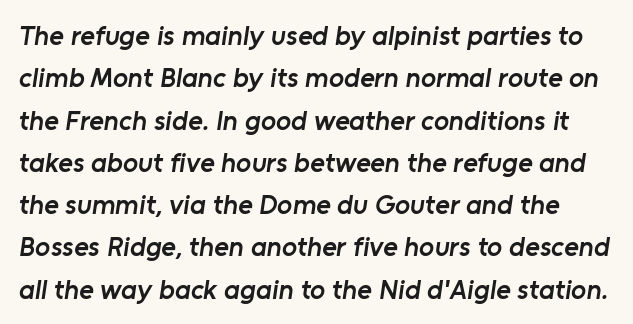
{"serif": "no", "bold": "semi", "weight": "semibold", "width": "normal", "stroke_contrast": "low", "x_height": "medium", "monospaced": "no", "underline": "no", "line_spacing": "normal", "line_spacing_ratio": 1.51, "letter_spacing": "normal", "letter_spacing_em": 0.0, "glyph_px": 28}
